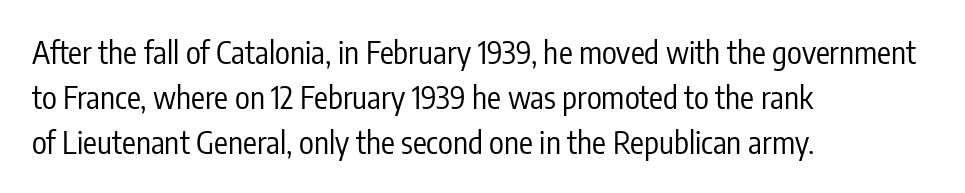
Weight: regular or lighter. Here the designer chose a conventional face with non-uniform glyph widths. The letters carry no serifs — their stems end cleanly without finishing strokes. There is no visible air inserted between adjacent glyphs.
